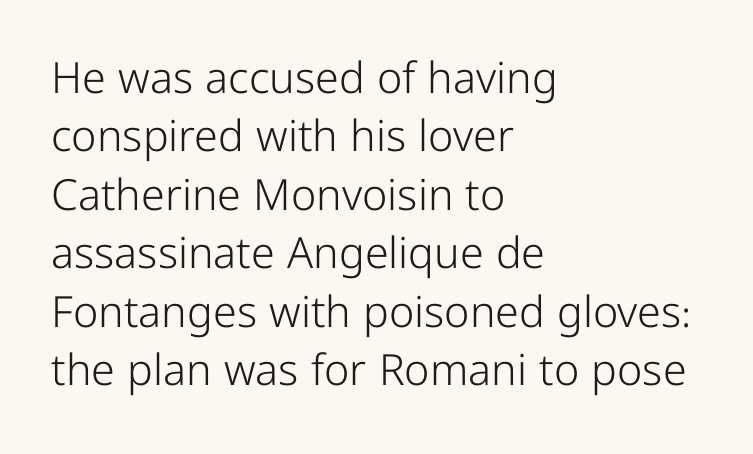
In CSS terms this would be text-align: left. A typesetter would call this zero additional tracking. The axis of the letterforms is exactly vertical. The typeface chosen for these lines omits serifs.
